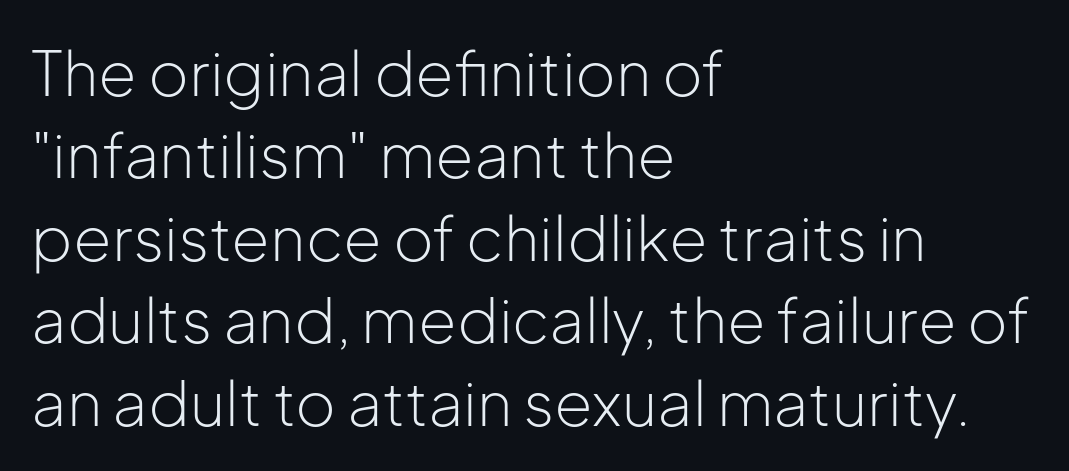
{"serif": "no", "italic": "no", "bold": "no", "weight": "light", "width": "normal", "stroke_contrast": "low", "x_height": "medium", "monospaced": "no", "underline": "no", "align": "left", "line_spacing": "normal", "line_spacing_ratio": 1.33, "letter_spacing": "normal", "letter_spacing_em": 0.0, "glyph_px": 62}
